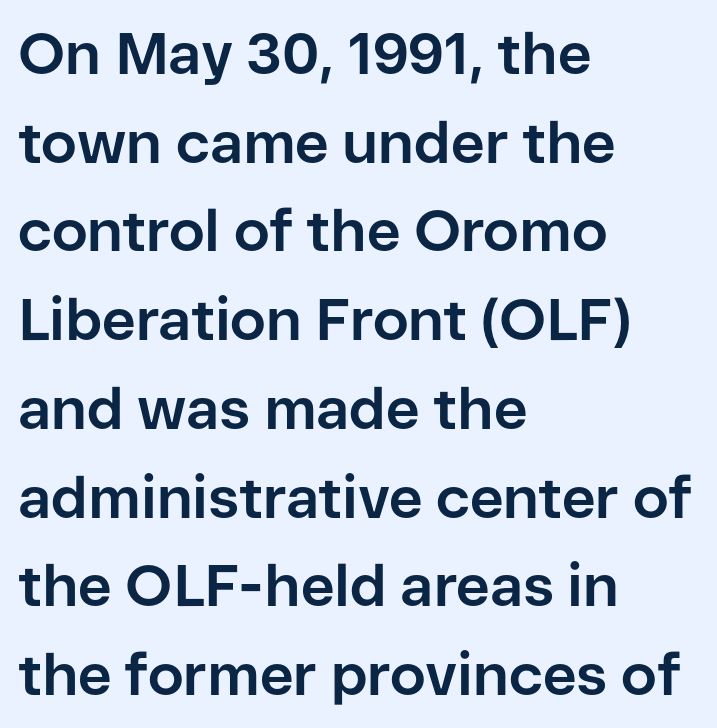
{"serif": "no", "italic": "no", "bold": "yes", "weight": "bold", "width": "normal", "stroke_contrast": "low", "x_height": "medium", "monospaced": "no", "underline": "no", "align": "left", "line_spacing": "normal", "line_spacing_ratio": 1.53, "letter_spacing": "normal", "letter_spacing_em": 0.0, "glyph_px": 58}
